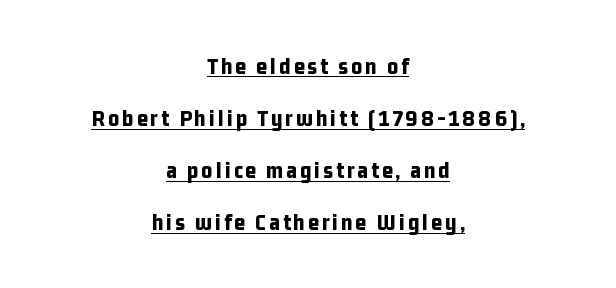
{"italic": "no", "bold": "yes", "underline": "yes", "align": "center", "line_spacing": "loose", "line_spacing_ratio": 2.17, "glyph_px": 24}
